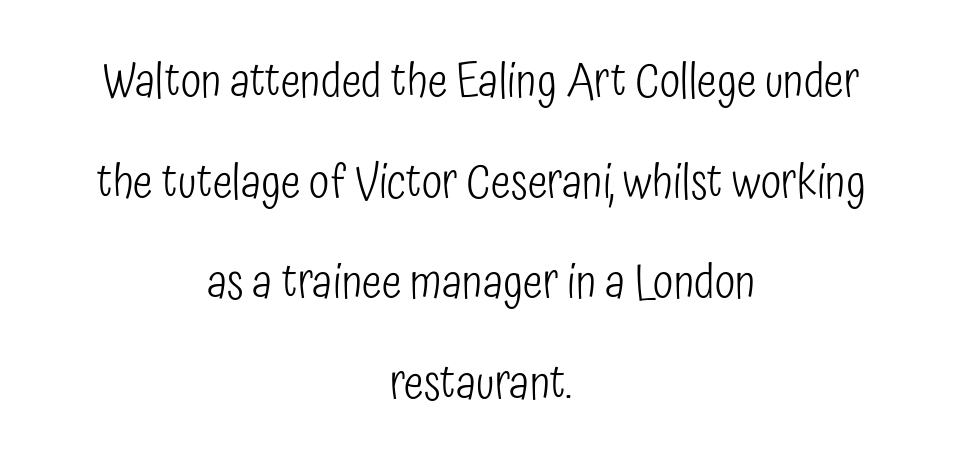
Q: Is the text bold? A: No.
Q: Is the text italic (slanted)? A: No, it is upright.
Q: Is the typeface a serif or a sans-serif typeface? A: Sans-serif.
Q: Is the text underlined? A: No.
Q: How is the paragraph aligned? A: Centered.
Q: Is the spacing between letters normal or unusually wide? A: Normal.
Q: Is the spacing between lines tight, normal or loose? A: Loose.
Q: Width (condensed, normal, or wide)? A: Condensed.
Q: Stroke contrast? A: Low.
Q: x-height? A: Medium.
Q: Monospaced? A: No.
